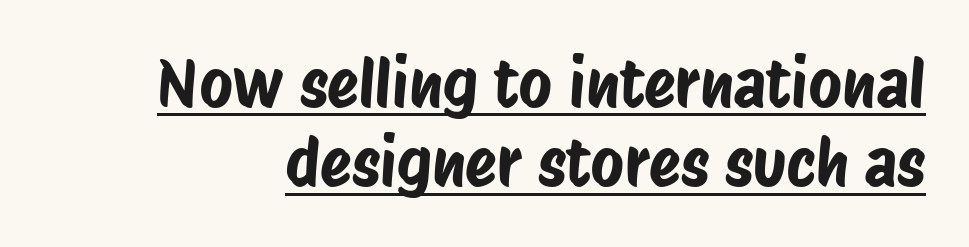
Inter-character spacing is left at the font's built-in metrics. This sample has the flowing, uneven cadence of proportional lettering. Compared with undecorated copy, this sample adds a rule below the words. Check where the strokes stop: nothing finishes them off — pure sans.
